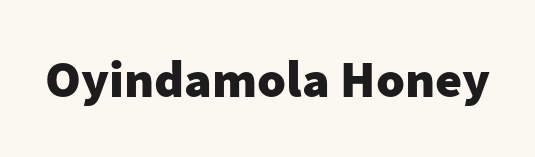
The image shows 52 px heavy sans-serif type, upright; set normal letter spacing, not underlined; low stroke contrast and a medium x-height.
